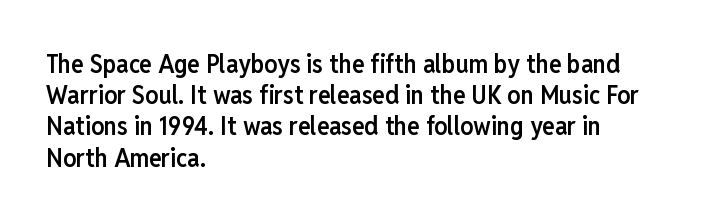
One-word summary of the alignment: left. Anything drawn beneath the words? Only blank space. Style check: upright. Each word holds together tightly as a unit, with standard inter-letter gaps. A semibold gives these letters moderate extra thickness, short of bold.
